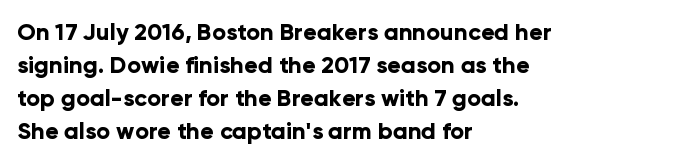
Q: Is the text bold? A: Yes.
Q: Is the text italic (slanted)? A: No, it is upright.
Q: Is the text underlined? A: No.
Q: How is the paragraph aligned? A: Left-aligned.
Q: Is the spacing between letters normal or unusually wide? A: Normal.
Q: Is the spacing between lines tight, normal or loose? A: Normal.
